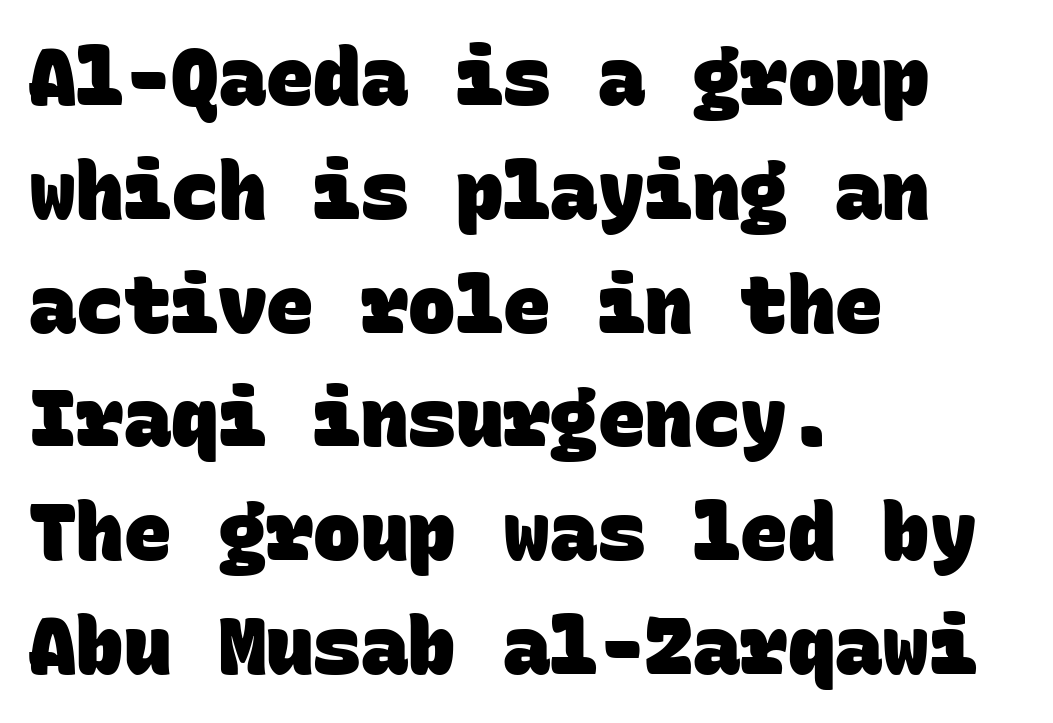
{"serif": "no", "bold": "yes", "weight": "heavy", "width": "normal", "stroke_contrast": "low", "x_height": "large", "monospaced": "yes", "underline": "no", "align": "left", "line_spacing": "normal", "line_spacing_ratio": 1.44, "letter_spacing": "normal", "letter_spacing_em": 0.0, "glyph_px": 79}
